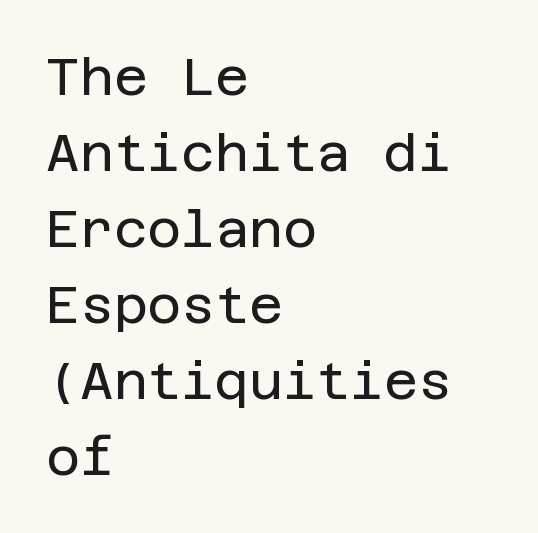
The image shows 52 px regular-weight sans-serif type, upright; set left-aligned, normal line spacing (1.46x), normal letter spacing, not underlined; low stroke contrast and a large x-height.
